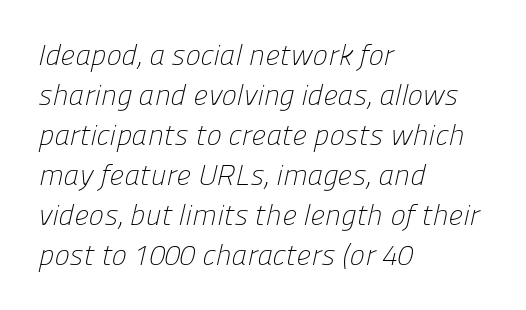
The image shows 29 px light sans-serif type; set left-aligned, normal line spacing (1.38x), normal letter spacing, not underlined; low stroke contrast and a medium x-height.
